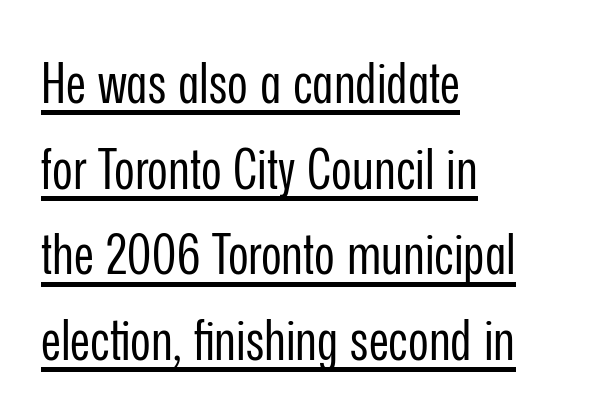
The image shows 56 px regular-weight, condensed sans-serif type, upright; set left-aligned, normal line spacing (1.53x), normal letter spacing, underlined; low stroke contrast and a medium x-height.
